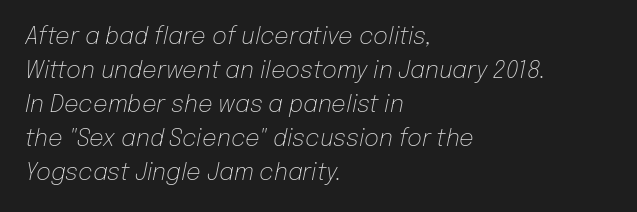
A light-to-regular cut is what we see here. Look at the tracking — it's just the regular setting, nothing added. Is the type slanted? Yes — the strokes lean at a clear angle. Horizontal bands of white between lines are of average thickness. Every row of glyphs begins at an identical x-position on the left.
